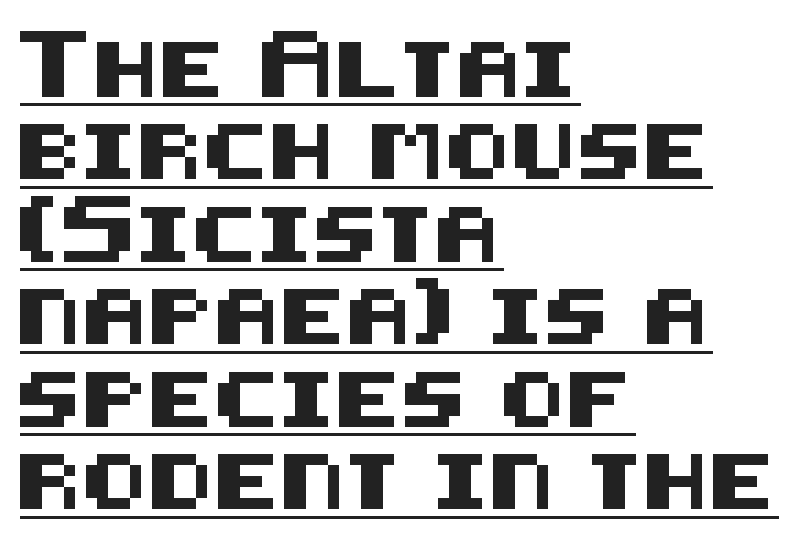
Does extra space separate the letters? No, they use regular spacing. This block has exactly the height ordinary leading produces. This sample uses an upright cut, with every glyph sitting square on the baseline. The passage shown is underscored from start to finish. The passage shown is typeset with a sans-serif family. Layout note: lines flush left.
